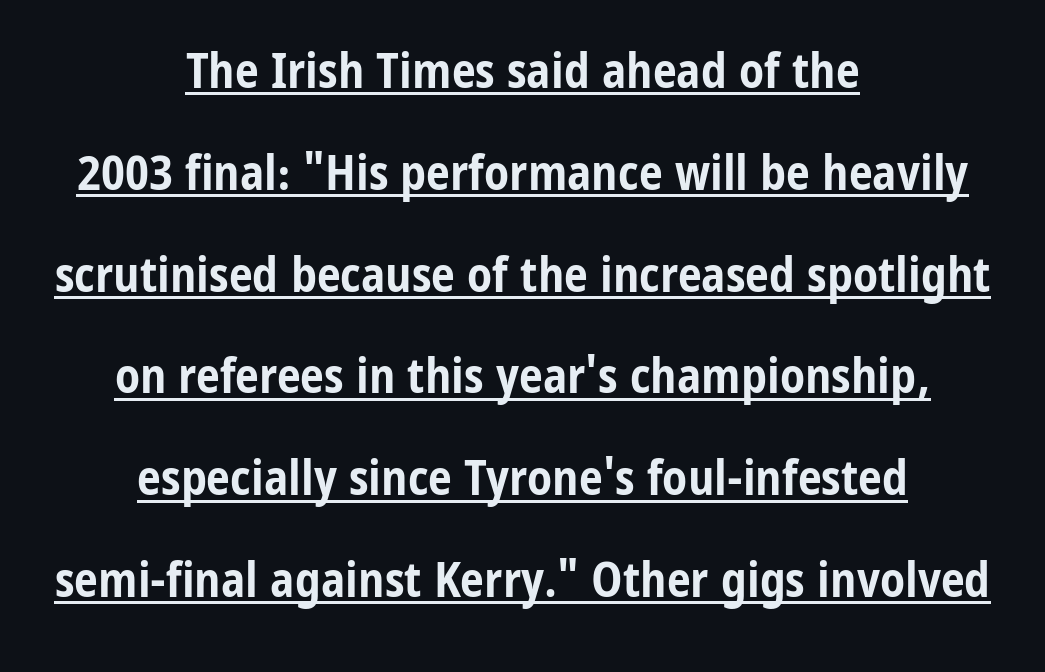
Vertical spacing — loose. Notice how the stems are strictly vertical — no italics here. Every word sits above its own underline. On the weight axis this lands at bold, roughly 700.
